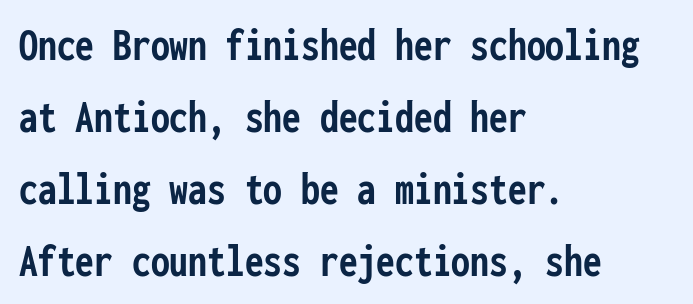
The typesetter chose a ragged-right arrangement here. A typesetter would call this monospace, since all characters share one set width. These lines were composed using upright roman letters. Descenders are the only things crossing below the line. Check where the strokes stop: nothing finishes them off — pure sans. Bold? Absolutely — the strokes are thick and heavy.
